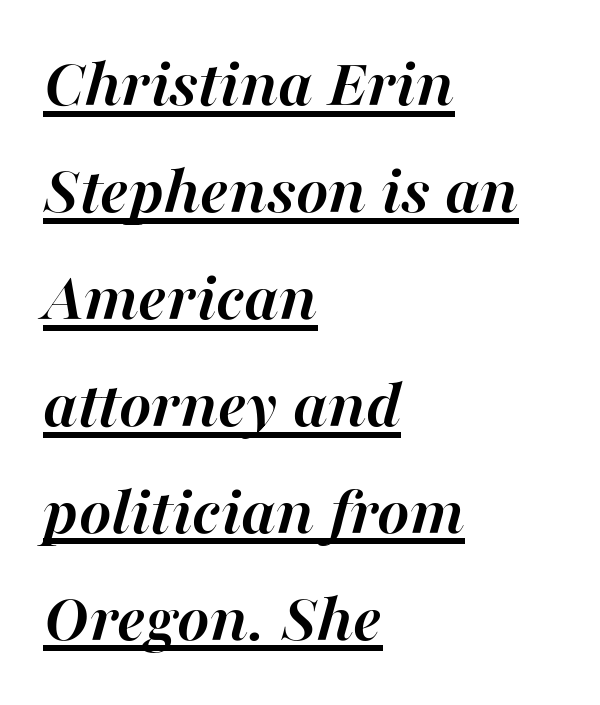
Q: Is the text bold? A: Yes.
Q: Is the text italic (slanted)? A: Yes, it leans right by about 16 degrees.
Q: Is the text underlined? A: Yes.
Q: How is the paragraph aligned? A: Left-aligned.
Q: Is the spacing between letters normal or unusually wide? A: Normal.
Q: Is the spacing between lines tight, normal or loose? A: Normal.
Q: Width (condensed, normal, or wide)? A: Normal.
Q: Stroke contrast? A: High.
Q: x-height? A: Medium.
Q: Monospaced? A: No.
